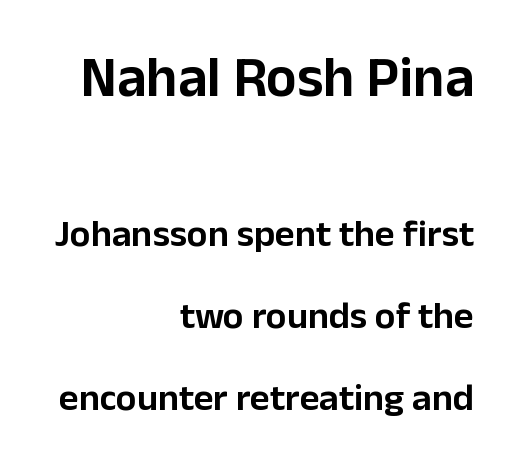
This is sans-serif lettering, the kind often seen on screens and signage. How are the letters spaced? Ordinarily, with no added tracking. Spacing verdict: proportional, widths tailored to each character. The area under the type is left untouched. Note: larger setting up top, smaller setting below.
